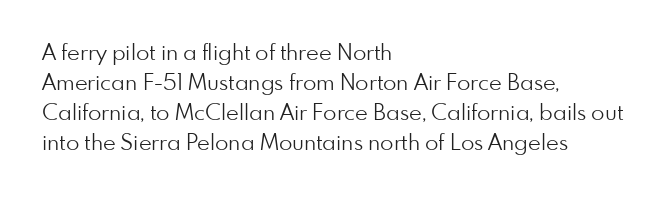
Q: Is the text bold? A: No.
Q: Is the text italic (slanted)? A: No, it is upright.
Q: Is the text underlined? A: No.
Q: How is the paragraph aligned? A: Left-aligned.
Q: Is the spacing between letters normal or unusually wide? A: Normal.
Q: Is the spacing between lines tight, normal or loose? A: Normal.
